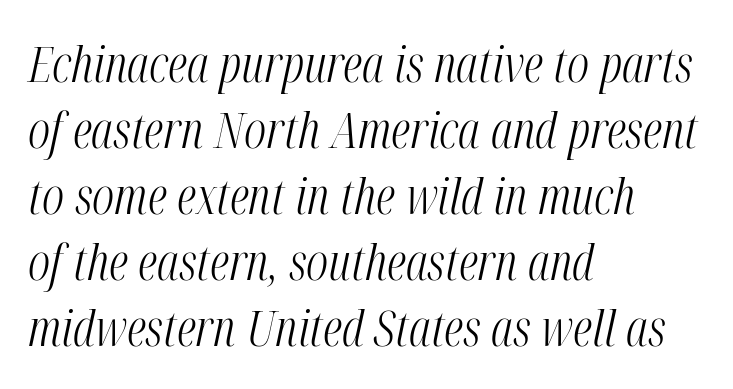
Q: Is the text bold? A: No.
Q: Is the text italic (slanted)? A: Yes, it leans right by about 12 degrees.
Q: Is the text underlined? A: No.
Q: How is the paragraph aligned? A: Left-aligned.
Q: Is the spacing between letters normal or unusually wide? A: Normal.
Q: Is the spacing between lines tight, normal or loose? A: Normal.
Q: Width (condensed, normal, or wide)? A: Condensed.
Q: Stroke contrast? A: Medium.
Q: x-height? A: Medium.
Q: Monospaced? A: No.
